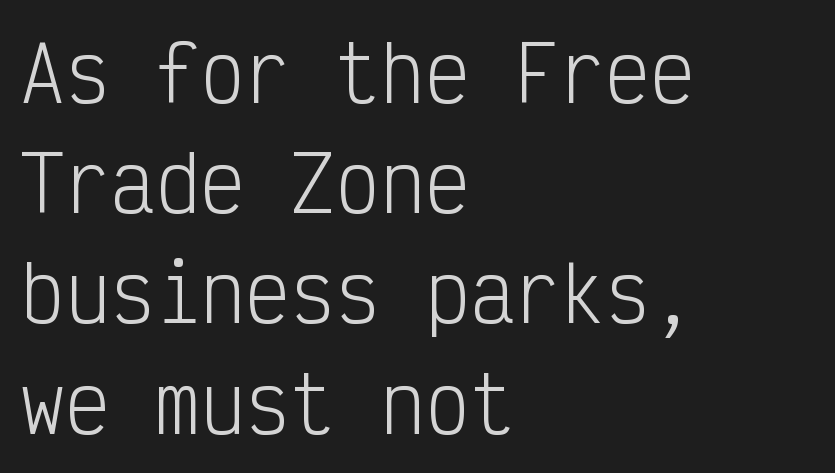
Ascenders rise straight up at ninety degrees. Default kerning and tracking; the words read as compact shapes. Note: no serifs on the glyphs. Horizontally, the lines are justified to the leading edge only.
